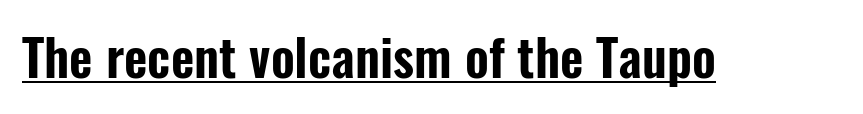
Look at the bottom of the vertical strokes: they stop flat, with no serifs. Italic? Not at all — the glyphs are vertical. Like a heading marked for emphasis, these lines bear an underscore. Note the varied advance widths — an 'i' is clearly narrower than an 'm'. Default kerning and tracking; the words read as compact shapes.
